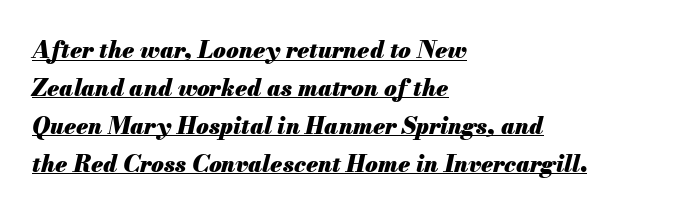
{"italic": "yes", "lean": "right", "slant_degrees": 13, "bold": "yes", "underline": "yes", "align": "left", "line_spacing": "normal", "line_spacing_ratio": 1.65, "letter_spacing": "normal", "letter_spacing_em": 0.0, "glyph_px": 23}
